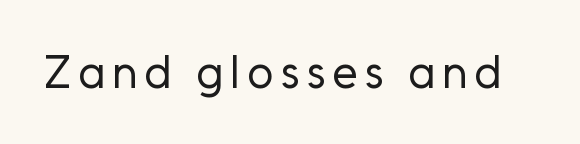
The image shows 46 px regular-weight sans-serif type, upright; set not underlined; low stroke contrast and a medium x-height.
